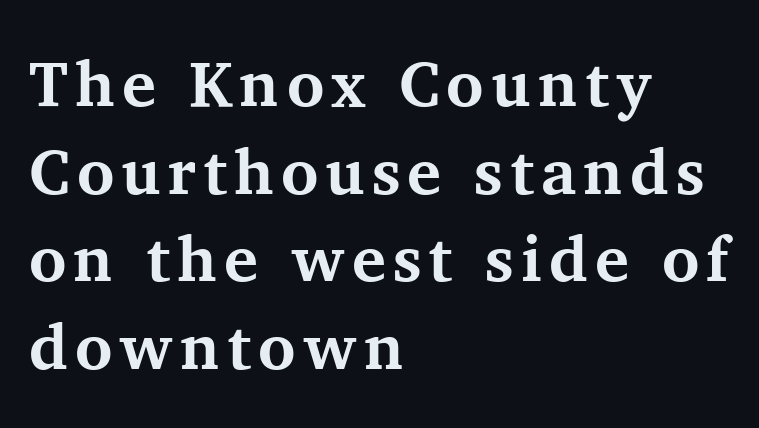
The image shows 64 px bold serif type, upright; set left-aligned, normal line spacing (1.37x), not underlined; medium stroke contrast and a medium x-height.
